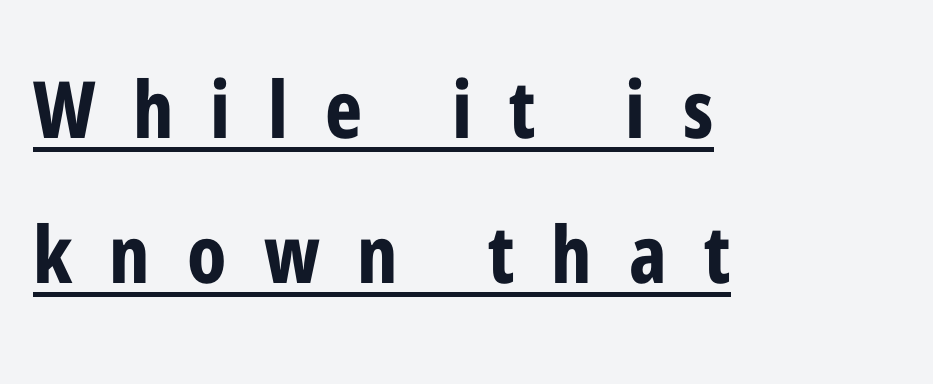
Q: Is the text bold? A: Yes.
Q: Is the text italic (slanted)? A: No, it is upright.
Q: Is the typeface a serif or a sans-serif typeface? A: Sans-serif.
Q: Is the text underlined? A: Yes.
Q: How is the paragraph aligned? A: Left-aligned.
Q: Is the spacing between letters normal or unusually wide? A: Unusually wide.
Q: Width (condensed, normal, or wide)? A: Condensed.
Q: Stroke contrast? A: Low.
Q: x-height? A: Medium.
Q: Monospaced? A: No.
